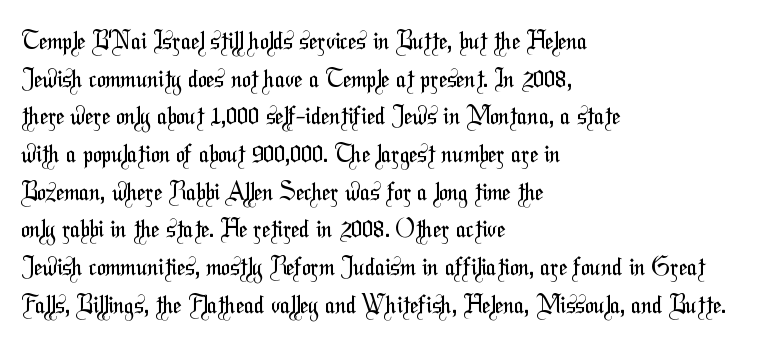
{"bold": "no", "underline": "no", "align": "left", "line_spacing": "normal", "line_spacing_ratio": 1.57, "letter_spacing": "normal", "letter_spacing_em": 0.0, "glyph_px": 24}
